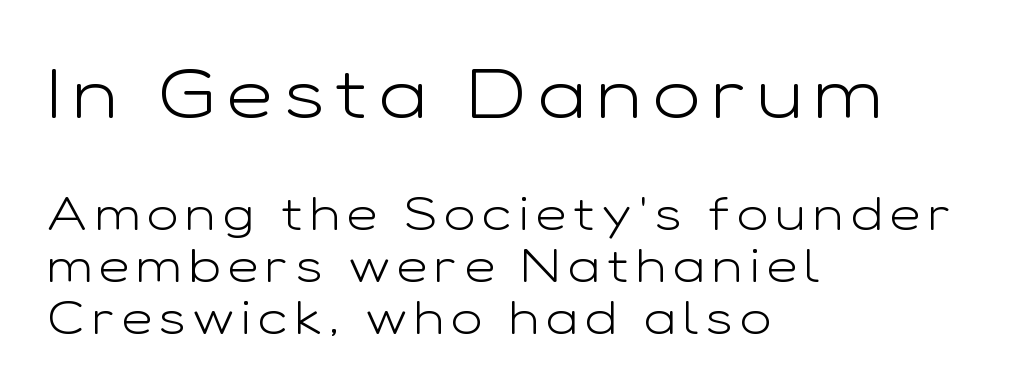
The image shows 71 px light, wide sans-serif type, upright; set left-aligned, tight line spacing (1.11x), not underlined; the first (top) block is 1.51x larger; low stroke contrast and a medium x-height.
